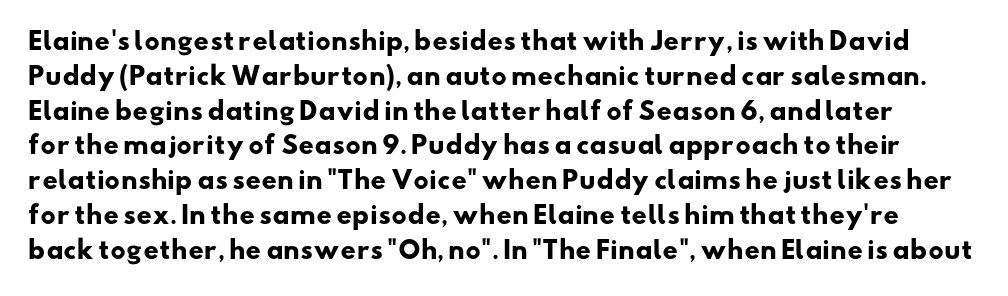
Q: Is the text bold? A: Yes.
Q: Is the text underlined? A: No.
Q: Is the spacing between letters normal or unusually wide? A: Normal.
Q: Is the spacing between lines tight, normal or loose? A: Normal.
